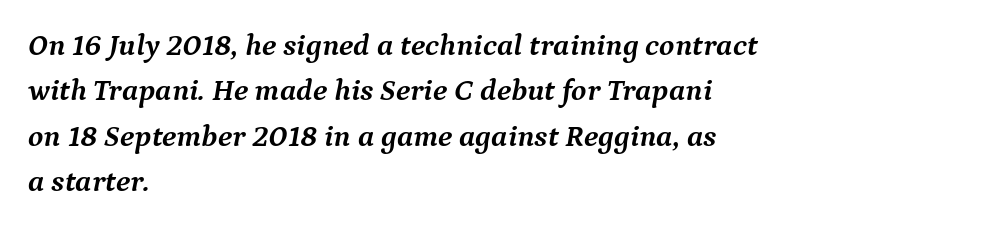
Q: Is the text bold? A: Yes.
Q: Is the text italic (slanted)? A: Yes, it leans right by about 9 degrees.
Q: Is the typeface a serif or a sans-serif typeface? A: Serif.
Q: Is the text underlined? A: No.
Q: How is the paragraph aligned? A: Left-aligned.
Q: Is the spacing between letters normal or unusually wide? A: Normal.
Q: Is the spacing between lines tight, normal or loose? A: Normal.
Q: Width (condensed, normal, or wide)? A: Normal.
Q: Stroke contrast? A: Medium.
Q: x-height? A: Medium.
Q: Monospaced? A: No.
